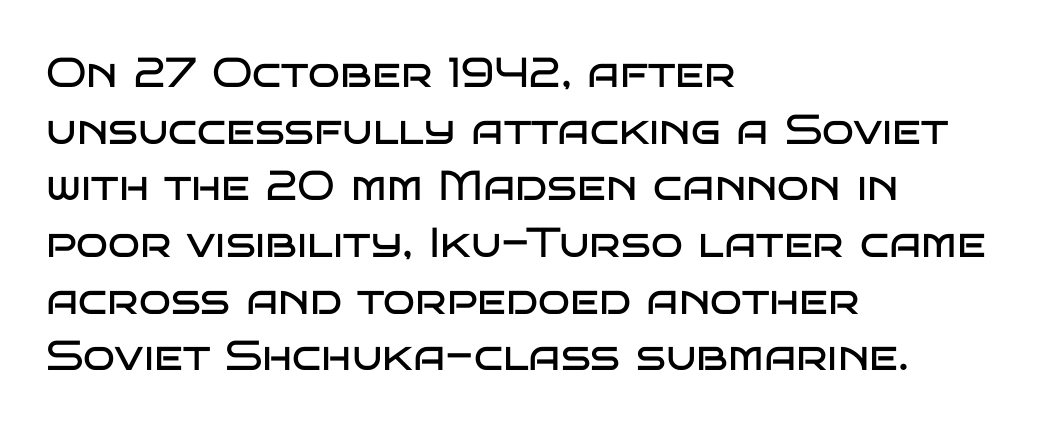
The image shows 42 px regular-weight, wide sans-serif type, upright; set left-aligned, normal line spacing (1.35x), normal letter spacing, not underlined; low stroke contrast and a large x-height.
